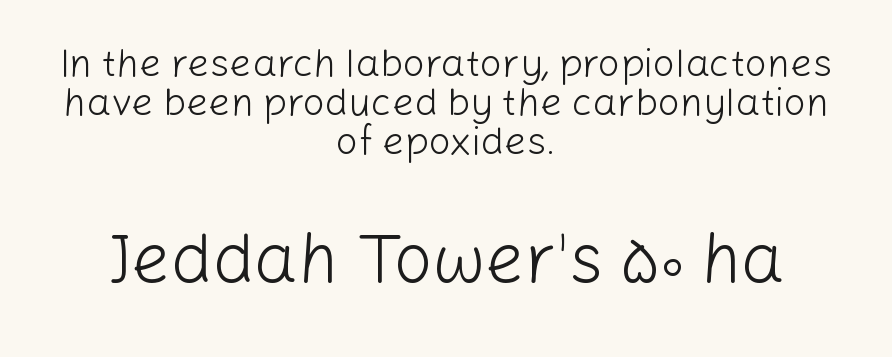
Q: Is the text bold? A: No.
Q: Is the text italic (slanted)? A: No, it is upright.
Q: Is the typeface a serif or a sans-serif typeface? A: Sans-serif.
Q: Is the text underlined? A: No.
Q: How is the paragraph aligned? A: Centered.
Q: Is the spacing between letters normal or unusually wide? A: Normal.
Q: Is the spacing between lines tight, normal or loose? A: Tight.
Q: Which block of text is set in a larger size, the first (top) or the second (bottom)? A: The second (bottom) one.
Q: Width (condensed, normal, or wide)? A: Normal.
Q: Stroke contrast? A: Low.
Q: x-height? A: Medium.
Q: Monospaced? A: No.
